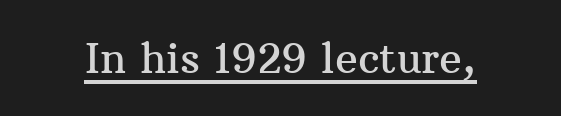
{"serif": "yes", "italic": "no", "width": "normal", "stroke_contrast": "medium", "x_height": "medium", "monospaced": "no", "underline": "yes", "letter_spacing": "normal", "letter_spacing_em": 0.0, "glyph_px": 42}
